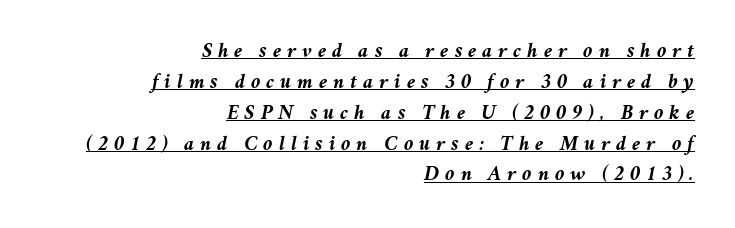
{"italic": "yes", "lean": "right", "slant_degrees": 11, "bold": "yes", "underline": "yes", "align": "right", "line_spacing": "normal", "line_spacing_ratio": 1.47, "letter_spacing": "wide", "letter_spacing_em": 0.28, "glyph_px": 21}
